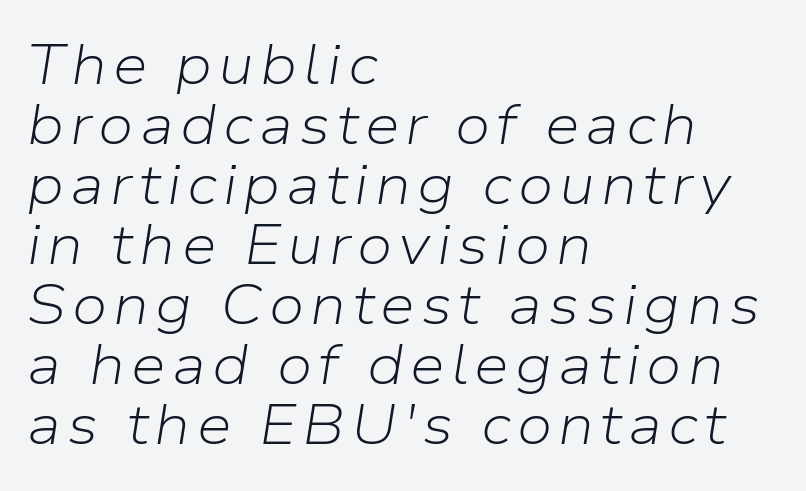
Here the designer chose a conventional face with non-uniform glyph widths. Compared with a centered layout, this one pins lines to the left instead. Compared with a typical body face, this is equally light or lighter still. Does the leading feel generous? Not at all — it's pinched.
